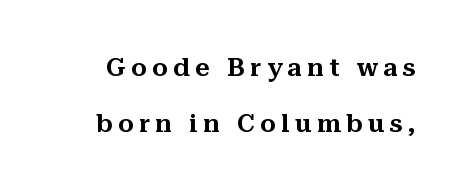
Q: Is the text italic (slanted)? A: No, it is upright.
Q: Is the text underlined? A: No.
Q: Is the spacing between letters normal or unusually wide? A: Unusually wide.
Q: Is the spacing between lines tight, normal or loose? A: Loose.
